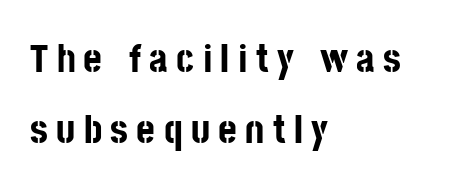
Q: Is the text bold? A: Yes.
Q: Is the text italic (slanted)? A: No, it is upright.
Q: Is the typeface a serif or a sans-serif typeface? A: Sans-serif.
Q: Is the text underlined? A: No.
Q: How is the paragraph aligned? A: Left-aligned.
Q: Is the spacing between letters normal or unusually wide? A: Unusually wide.
Q: Width (condensed, normal, or wide)? A: Condensed.
Q: Stroke contrast? A: Low.
Q: x-height? A: Large.
Q: Monospaced? A: No.
